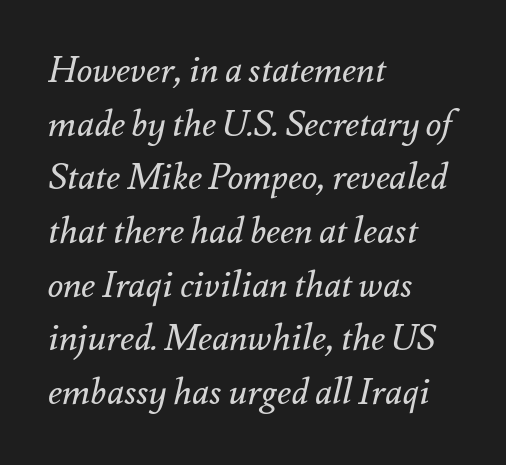
{"italic": "yes", "lean": "right", "slant_degrees": 12, "bold": "no", "weight": "regular", "width": "normal", "stroke_contrast": "medium", "x_height": "small", "monospaced": "no", "underline": "no", "align": "left", "line_spacing": "normal", "line_spacing_ratio": 1.49, "letter_spacing": "normal", "letter_spacing_em": 0.0, "glyph_px": 36}
